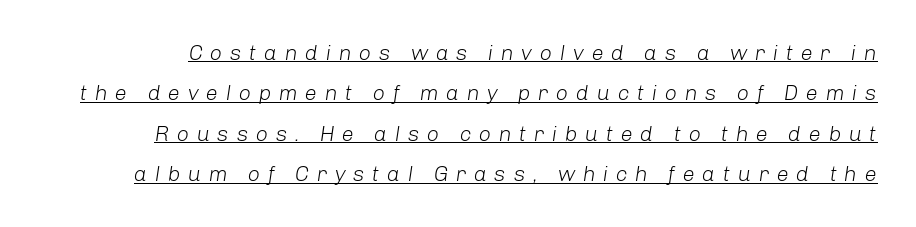
{"italic": "yes", "lean": "right", "slant_degrees": 8, "bold": "no", "underline": "yes", "line_spacing_ratio": 1.84, "letter_spacing": "wide", "letter_spacing_em": 0.33, "glyph_px": 22}
